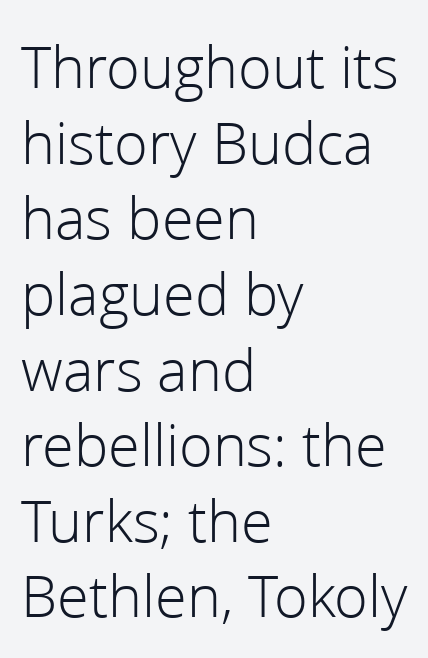
These lines are rendered in a variable-pitch font. Leftover space on each line is placed entirely after the last word. Font category for this specimen: sans-serif. Descenders are the only things crossing below the line.
